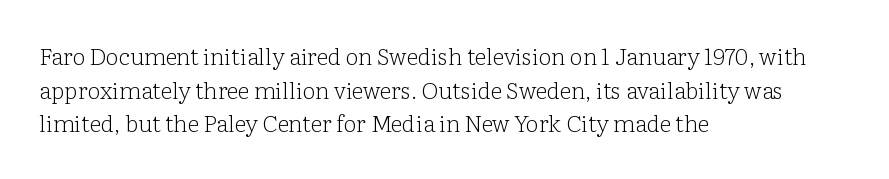
Q: Is the text bold? A: No.
Q: Is the text italic (slanted)? A: No, it is upright.
Q: Is the text underlined? A: No.
Q: How is the paragraph aligned? A: Left-aligned.
Q: Is the spacing between letters normal or unusually wide? A: Normal.
Q: Is the spacing between lines tight, normal or loose? A: Normal.
